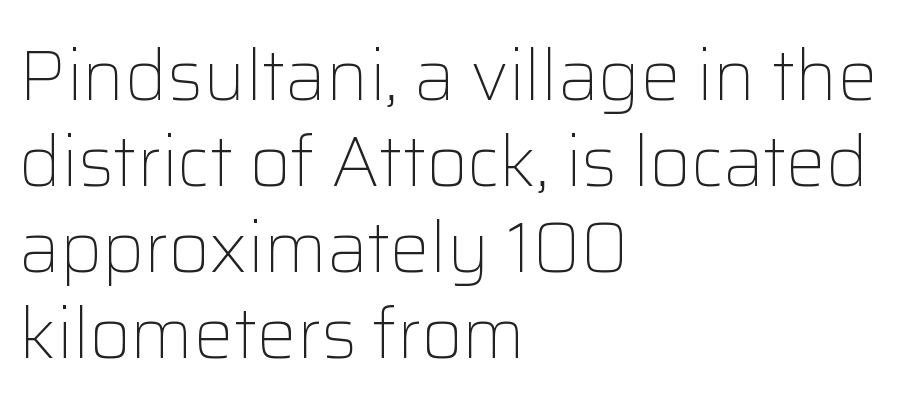
The passage shown is not underscored anywhere. Each line starts at the same left margin while the right side varies. The font sits on the lighter half of the weight spectrum, regular included. Grotesque or geometric, the face here clearly has no serifs. Ascenders rise straight up at ninety degrees.
